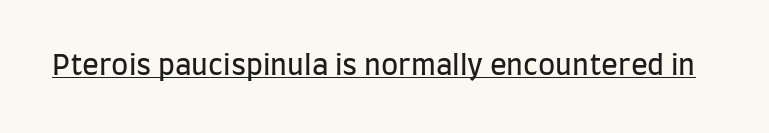
{"serif": "no", "italic": "no", "bold": "no", "weight": "regular", "width": "condensed", "stroke_contrast": "low", "x_height": "large", "monospaced": "no", "underline": "yes", "letter_spacing": "normal", "letter_spacing_em": 0.0, "glyph_px": 28}
